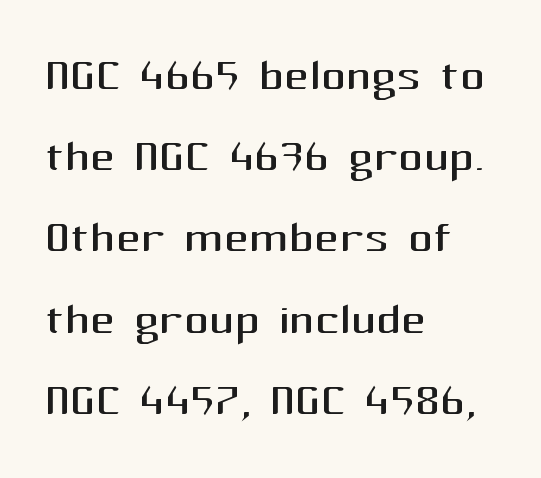
Reading down the block, your eye returns to a fixed left position each line. This sample uses a sans-serif face. The line-height multiplier appears to be the usual default. Unbolded letterforms with no extra heft. A clean baseline with only descenders dipping below it.
